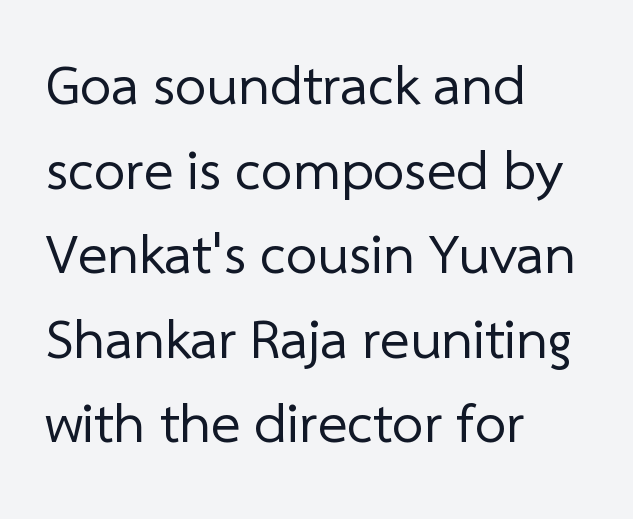
Q: Is the text bold? A: No.
Q: Is the typeface a serif or a sans-serif typeface? A: Sans-serif.
Q: Is the text underlined? A: No.
Q: How is the paragraph aligned? A: Left-aligned.
Q: Is the spacing between letters normal or unusually wide? A: Normal.
Q: Is the spacing between lines tight, normal or loose? A: Normal.
Q: Width (condensed, normal, or wide)? A: Normal.
Q: Stroke contrast? A: Low.
Q: x-height? A: Medium.
Q: Monospaced? A: No.
